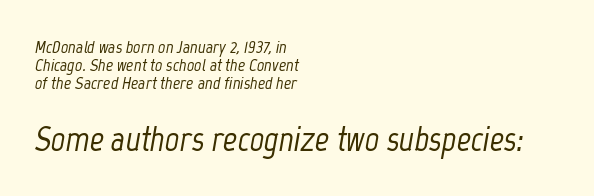
{"italic": "yes", "lean": "right", "slant_degrees": 12, "width": "condensed", "stroke_contrast": "low", "x_height": "medium", "monospaced": "no", "underline": "no", "align": "left", "line_spacing": "tight", "line_spacing_ratio": 1.0, "letter_spacing": "normal", "letter_spacing_em": 0.0, "larger_block": "second", "size_ratio": 1.94, "glyph_px": 35}
